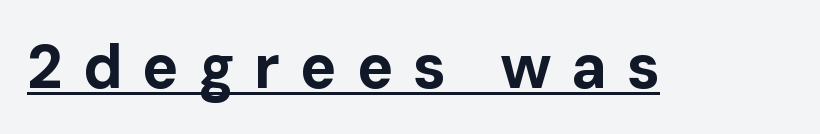
You could only call the tracking loose — the letters float apart. Underlining? Definitely there. The glyphs have the mass of a bold cut. No feet cap the strokes, marking this as sans-serif type. This sample has the flowing, uneven cadence of proportional lettering. The font's upright variant was chosen for this text.
